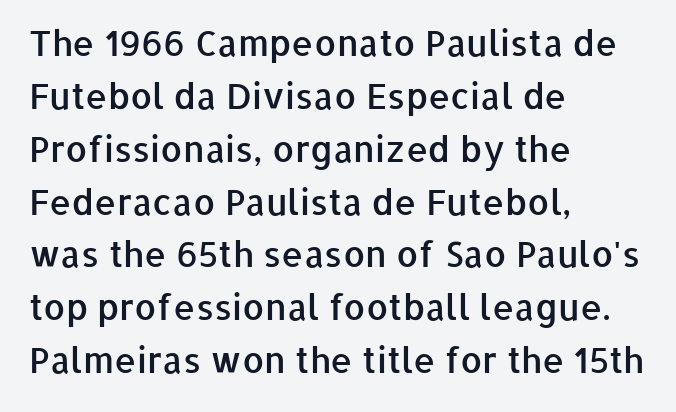
Does the copy run flush right? No — it runs flush left. Note: no serifs on the glyphs. Nothing unusual about the tracking: characters are spaced as the font intends. Underline: absent.
